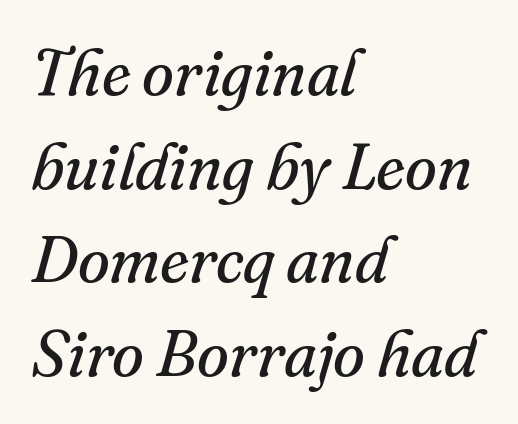
The image shows 65 px regular-weight serif type, italic (leaning right); set left-aligned, normal line spacing (1.44x), normal letter spacing, not underlined; medium stroke contrast and a small x-height.
